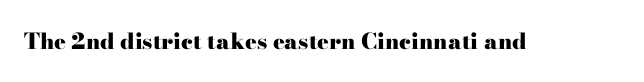
The image shows 22 px bold type, upright; set normal letter spacing, not underlined.
